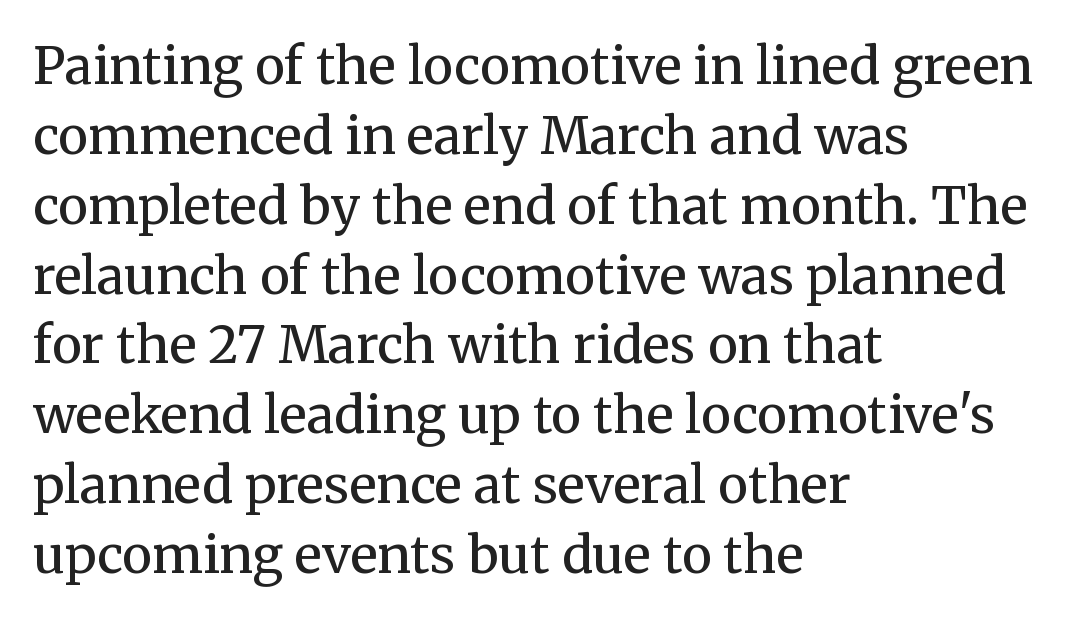
This sample has the flowing, uneven cadence of proportional lettering. The typeface has the unassuming heft of standard copy or less. The horizontal fit of the characters is conventional and even. A classic flush-left, rag-right setting is used for this passage.
